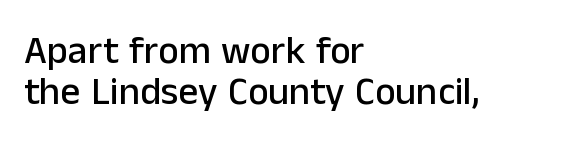
Q: Is the text italic (slanted)? A: No, it is upright.
Q: Is the typeface a serif or a sans-serif typeface? A: Sans-serif.
Q: Is the text underlined? A: No.
Q: How is the paragraph aligned? A: Left-aligned.
Q: Is the spacing between letters normal or unusually wide? A: Normal.
Q: Is the spacing between lines tight, normal or loose? A: Tight.
Q: Width (condensed, normal, or wide)? A: Normal.
Q: Stroke contrast? A: Low.
Q: x-height? A: Medium.
Q: Monospaced? A: No.
